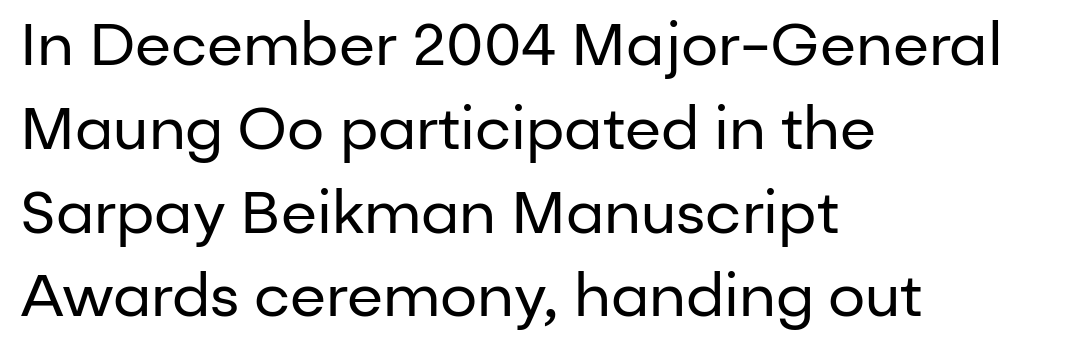
Q: Is the text bold? A: No.
Q: Is the text italic (slanted)? A: No, it is upright.
Q: Is the typeface a serif or a sans-serif typeface? A: Sans-serif.
Q: Is the text underlined? A: No.
Q: How is the paragraph aligned? A: Left-aligned.
Q: Is the spacing between letters normal or unusually wide? A: Normal.
Q: Is the spacing between lines tight, normal or loose? A: Normal.
Q: Width (condensed, normal, or wide)? A: Normal.
Q: Stroke contrast? A: Low.
Q: x-height? A: Medium.
Q: Monospaced? A: No.
